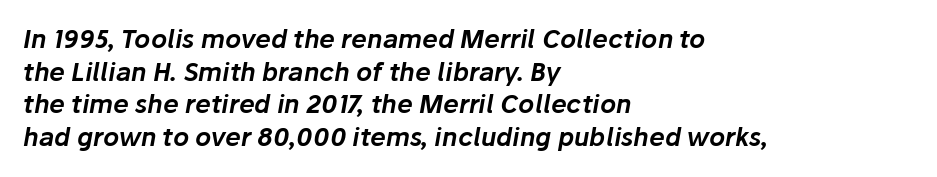
The image shows 25 px text type, italic (leaning right); set left-aligned, normal line spacing (1.31x), normal letter spacing, not underlined.
